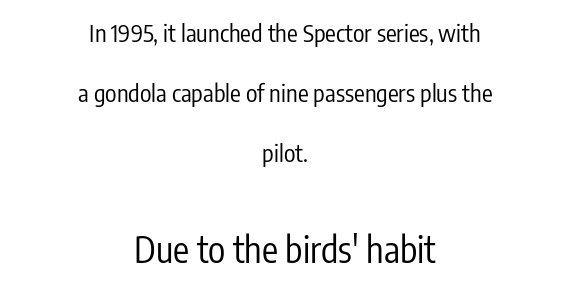
Q: Is the text bold? A: No.
Q: Is the text italic (slanted)? A: No, it is upright.
Q: Is the typeface a serif or a sans-serif typeface? A: Sans-serif.
Q: Is the text underlined? A: No.
Q: How is the paragraph aligned? A: Centered.
Q: Is the spacing between letters normal or unusually wide? A: Normal.
Q: Is the spacing between lines tight, normal or loose? A: Loose.
Q: Which block of text is set in a larger size, the first (top) or the second (bottom)? A: The second (bottom) one.
Q: Width (condensed, normal, or wide)? A: Condensed.
Q: Stroke contrast? A: Low.
Q: x-height? A: Medium.
Q: Monospaced? A: No.
